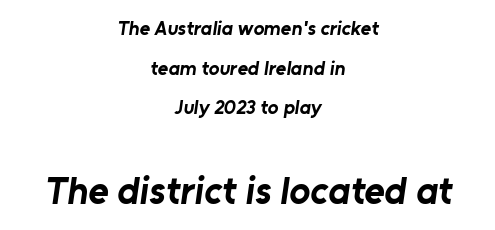
The rendering uses natural spacing where letterforms have individual widths. Compared with a flush-left layout, this one balances lines on the center instead. Between these two stacked blocks, the lower one wins on size. These lines stand farther apart than default settings would place them. I'd call this a sans setting — the letters go barefoot.
